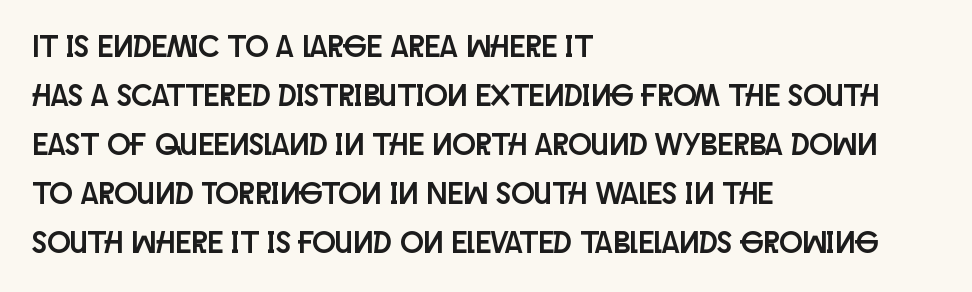
Q: Is the text italic (slanted)? A: No, it is upright.
Q: Is the typeface a serif or a sans-serif typeface? A: Sans-serif.
Q: Is the text underlined? A: No.
Q: How is the paragraph aligned? A: Left-aligned.
Q: Is the spacing between letters normal or unusually wide? A: Normal.
Q: Is the spacing between lines tight, normal or loose? A: Normal.
Q: Width (condensed, normal, or wide)? A: Condensed.
Q: Stroke contrast? A: Low.
Q: x-height? A: Large.
Q: Monospaced? A: No.
